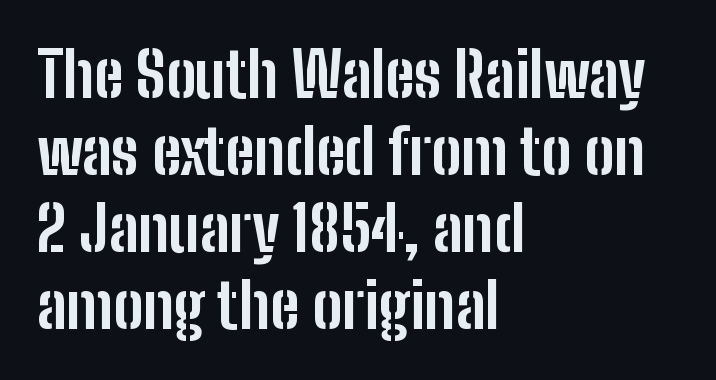
The image shows 62 px bold, condensed sans-serif type, upright; set left-aligned, line spacing 1.24x, normal letter spacing, not underlined; low stroke contrast and a medium x-height.
